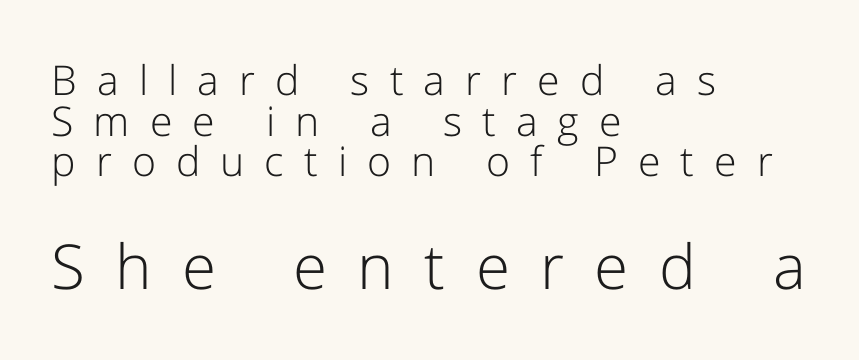
Q: Is the text bold? A: No.
Q: Is the text italic (slanted)? A: No, it is upright.
Q: Is the typeface a serif or a sans-serif typeface? A: Sans-serif.
Q: Is the text underlined? A: No.
Q: How is the paragraph aligned? A: Left-aligned.
Q: Is the spacing between letters normal or unusually wide? A: Unusually wide.
Q: Is the spacing between lines tight, normal or loose? A: Tight.
Q: Which block of text is set in a larger size, the first (top) or the second (bottom)? A: The second (bottom) one.
Q: Width (condensed, normal, or wide)? A: Normal.
Q: Stroke contrast? A: Low.
Q: x-height? A: Medium.
Q: Monospaced? A: No.
